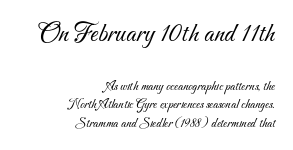
Q: Is the text bold? A: No.
Q: Is the typeface a serif or a sans-serif typeface? A: Sans-serif.
Q: Is the text underlined? A: No.
Q: How is the paragraph aligned? A: Right-aligned.
Q: Is the spacing between letters normal or unusually wide? A: Normal.
Q: Is the spacing between lines tight, normal or loose? A: Normal.
Q: Which block of text is set in a larger size, the first (top) or the second (bottom)? A: The first (top) one.
Q: Width (condensed, normal, or wide)? A: Normal.
Q: Stroke contrast? A: Medium.
Q: x-height? A: Small.
Q: Monospaced? A: No.
